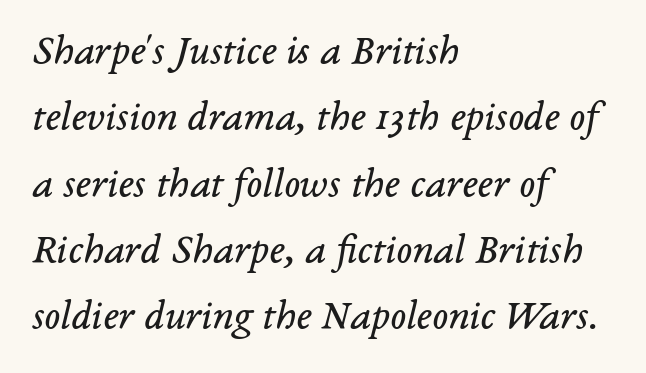
The image shows 42 px regular-weight serif type, italic (leaning right); set left-aligned, normal line spacing (1.58x), normal letter spacing, not underlined; low stroke contrast and a medium x-height.
